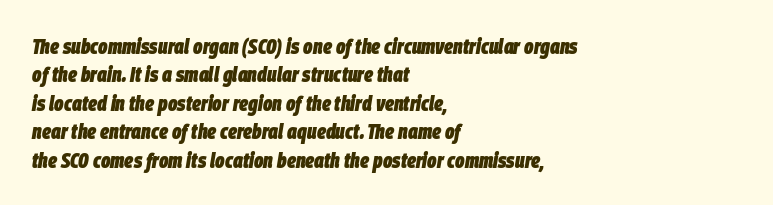
The image shows 22 px bold type, italic (leaning right); set left-aligned, normal line spacing (1.29x), normal letter spacing, not underlined.
